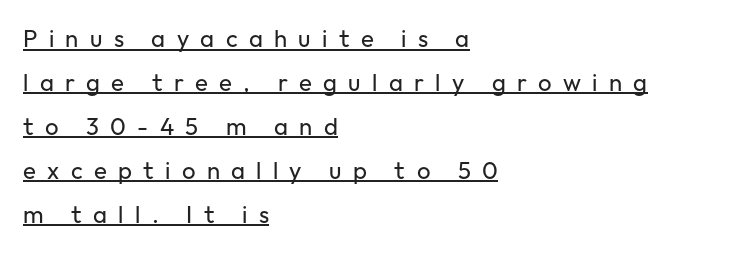
In designer terms, the underline attribute is active on this setting. Counters stay open thanks to moderate or lighter strokes. Notice how the passage keeps a crisp vertical edge on the left only. Is there any slant? The stems are plumb.
